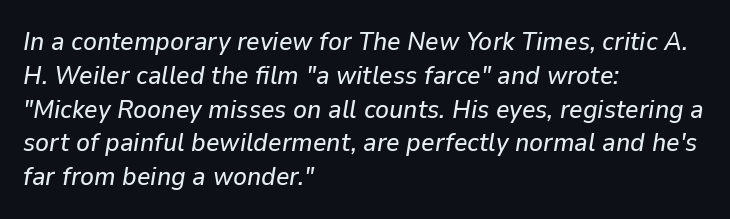
{"italic": "yes", "lean": "right", "slant_degrees": 9, "underline": "no", "align": "left", "line_spacing": "normal", "line_spacing_ratio": 1.3, "letter_spacing": "normal", "letter_spacing_em": 0.0, "glyph_px": 26}
